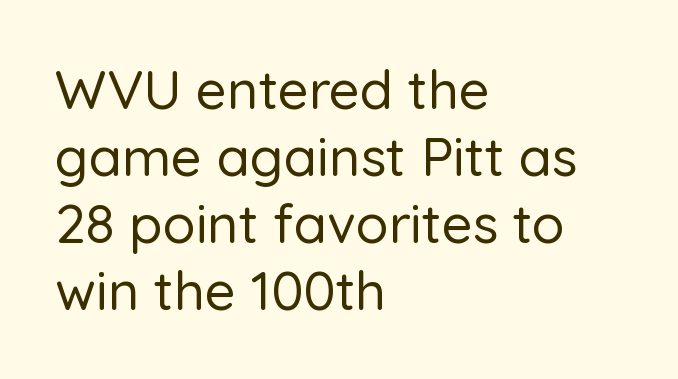
Q: Is the text italic (slanted)? A: No, it is upright.
Q: Is the typeface a serif or a sans-serif typeface? A: Sans-serif.
Q: Is the text underlined? A: No.
Q: How is the paragraph aligned? A: Left-aligned.
Q: Is the spacing between letters normal or unusually wide? A: Normal.
Q: Width (condensed, normal, or wide)? A: Normal.
Q: Stroke contrast? A: Low.
Q: x-height? A: Medium.
Q: Monospaced? A: No.
